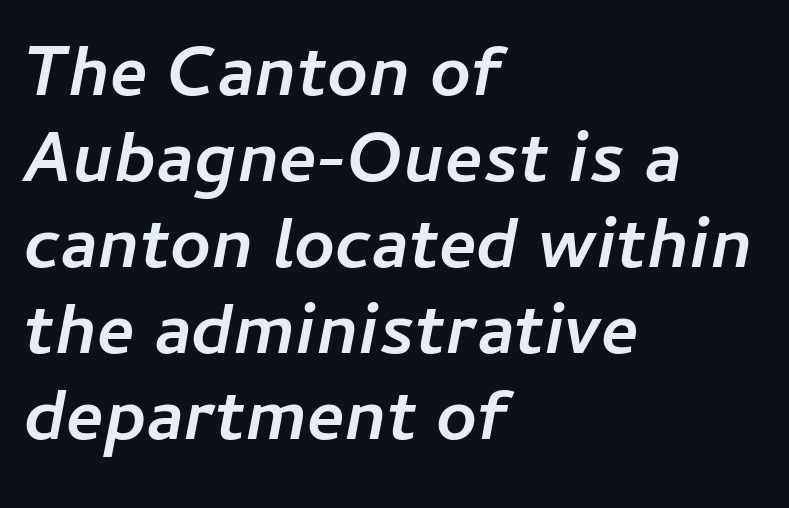
The image shows 71 px semibold type, italic (leaning right); set left-aligned, line spacing 1.21x, normal letter spacing, not underlined; low stroke contrast and a medium x-height.
